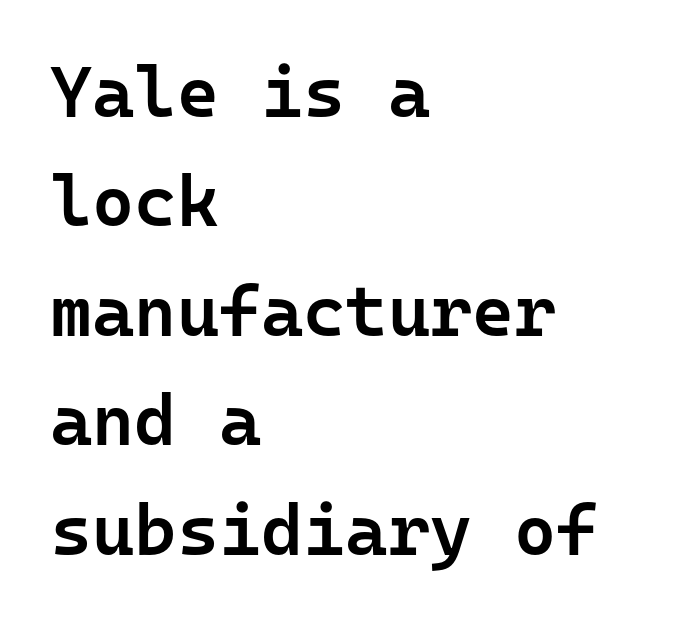
{"serif": "no", "italic": "no", "bold": "semi", "weight": "semibold", "width": "normal", "stroke_contrast": "low", "x_height": "medium", "monospaced": "yes", "underline": "no", "align": "left", "line_spacing": "normal", "line_spacing_ratio": 1.52, "letter_spacing": "normal", "letter_spacing_em": 0.0, "glyph_px": 72}
